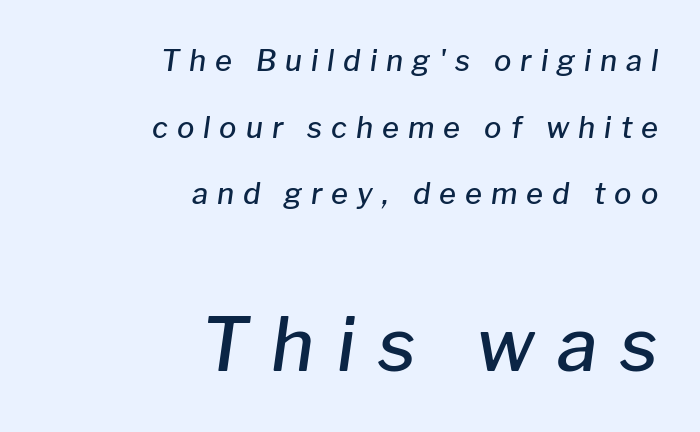
Every row of glyphs terminates at an identical x-position on the right. Proportional: the letters do not fall into vertical columns. The specimen reads as italic at a glance. Small over large — that's the arrangement of the two blocks here. Compared with typical body copy, the letter spacing here is much looser. Typographic density is moderately raised because the face is semibold.
